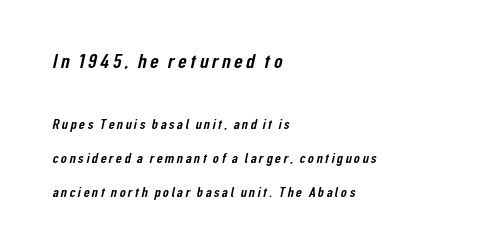
Words float on clear page, feet unadorned. The line-height multiplier appears high, well above default. Every row of glyphs begins at an identical x-position on the left. Which of the two is more prominent by size? The first, at the top.
